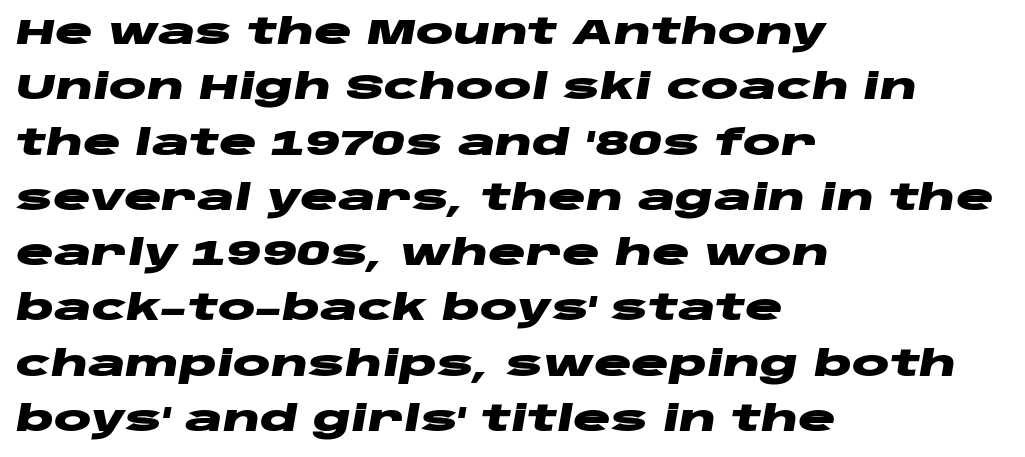
Q: Is the text bold? A: Yes.
Q: Is the text italic (slanted)? A: Yes, it leans right by about 10 degrees.
Q: Is the text underlined? A: No.
Q: How is the paragraph aligned? A: Left-aligned.
Q: Is the spacing between letters normal or unusually wide? A: Normal.
Q: Is the spacing between lines tight, normal or loose? A: Normal.
Q: Width (condensed, normal, or wide)? A: Wide.
Q: Stroke contrast? A: Low.
Q: x-height? A: Large.
Q: Monospaced? A: No.
